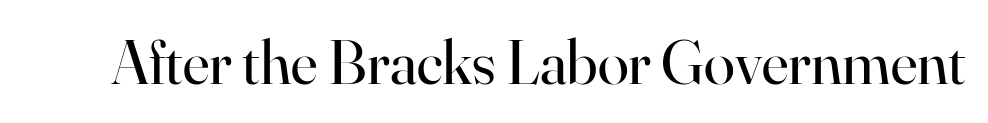
Nope, not italic — everything's standing straight. You can tell from the footed stems that serif type was used. Unbolded letterforms with no extra heft. Just letters on the line, the space beneath them empty. Is the letter spacing exaggerated? No — it looks like the ordinary default. This sample has the flowing, uneven cadence of proportional lettering.
